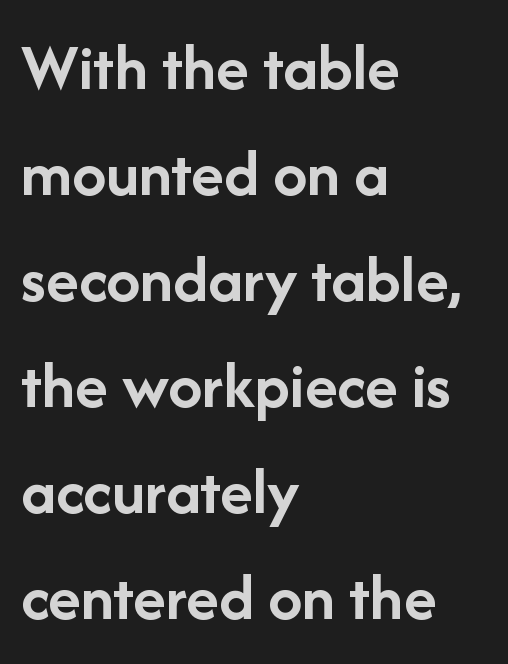
Q: Is the text bold? A: Yes.
Q: Is the text italic (slanted)? A: No, it is upright.
Q: Is the typeface a serif or a sans-serif typeface? A: Sans-serif.
Q: Is the text underlined? A: No.
Q: How is the paragraph aligned? A: Left-aligned.
Q: Is the spacing between letters normal or unusually wide? A: Normal.
Q: Is the spacing between lines tight, normal or loose? A: Normal.
Q: Width (condensed, normal, or wide)? A: Normal.
Q: Stroke contrast? A: Low.
Q: x-height? A: Medium.
Q: Monospaced? A: No.
